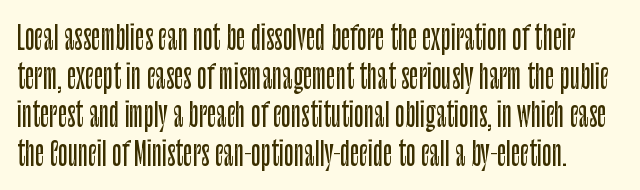
Q: Is the text italic (slanted)? A: No, it is upright.
Q: Is the typeface a serif or a sans-serif typeface? A: Sans-serif.
Q: Is the text underlined? A: No.
Q: Is the spacing between letters normal or unusually wide? A: Normal.
Q: Width (condensed, normal, or wide)? A: Condensed.
Q: Stroke contrast? A: Low.
Q: x-height? A: Large.
Q: Monospaced? A: No.
